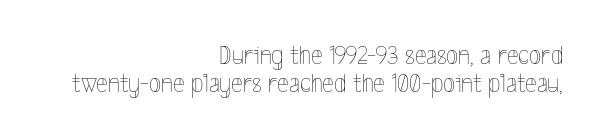
{"italic": "no", "bold": "no", "weight": "thin", "width": "condensed", "x_height": "medium", "monospaced": "no", "underline": "no", "align": "right", "line_spacing": "tight", "line_spacing_ratio": 1.0, "letter_spacing": "normal", "letter_spacing_em": 0.0, "glyph_px": 28}
